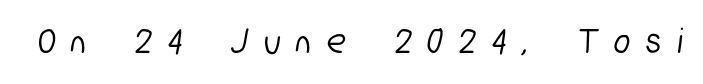
The image shows 37 px condensed sans-serif type; set unusually wide letter spacing (+0.46 em), not underlined; low stroke contrast and a medium x-height.
